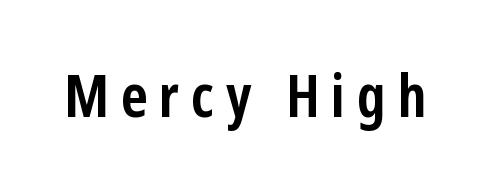
{"serif": "no", "italic": "no", "bold": "yes", "weight": "semibold", "width": "condensed", "stroke_contrast": "low", "x_height": "medium", "monospaced": "no", "underline": "no", "letter_spacing": "wide", "letter_spacing_em": 0.2, "glyph_px": 59}
